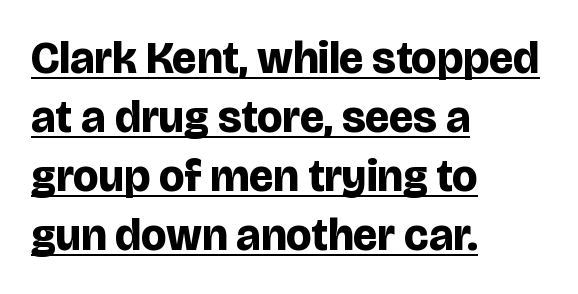
Q: Is the text bold? A: Yes.
Q: Is the text italic (slanted)? A: No, it is upright.
Q: Is the typeface a serif or a sans-serif typeface? A: Sans-serif.
Q: Is the text underlined? A: Yes.
Q: How is the paragraph aligned? A: Left-aligned.
Q: Is the spacing between letters normal or unusually wide? A: Normal.
Q: Is the spacing between lines tight, normal or loose? A: Normal.
Q: Width (condensed, normal, or wide)? A: Normal.
Q: Stroke contrast? A: Low.
Q: x-height? A: Large.
Q: Monospaced? A: No.
